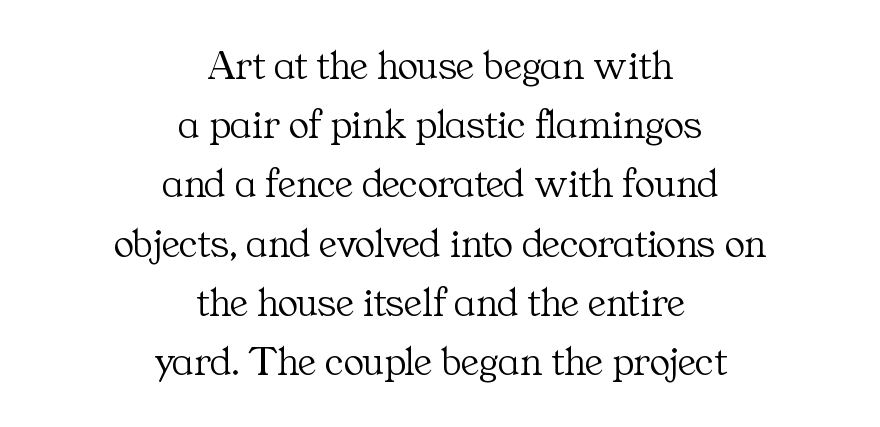
Q: Is the text bold? A: No.
Q: Is the text italic (slanted)? A: No, it is upright.
Q: Is the typeface a serif or a sans-serif typeface? A: Serif.
Q: Is the text underlined? A: No.
Q: How is the paragraph aligned? A: Centered.
Q: Is the spacing between letters normal or unusually wide? A: Normal.
Q: Is the spacing between lines tight, normal or loose? A: Normal.
Q: Width (condensed, normal, or wide)? A: Normal.
Q: Stroke contrast? A: Medium.
Q: x-height? A: Medium.
Q: Monospaced? A: No.
